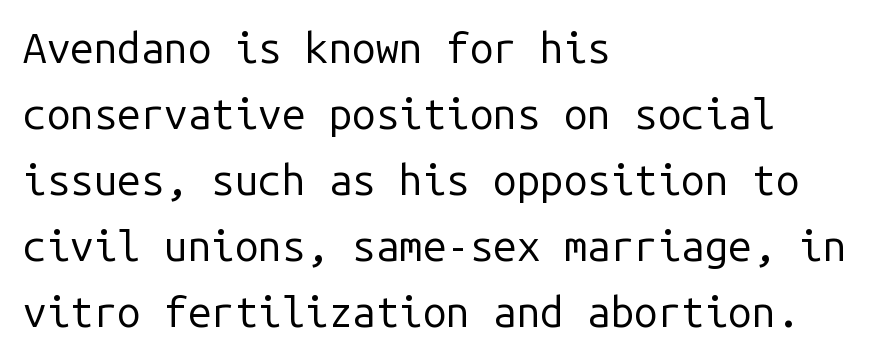
Q: Is the text bold? A: No.
Q: Is the text italic (slanted)? A: No, it is upright.
Q: Is the typeface a serif or a sans-serif typeface? A: Sans-serif.
Q: Is the text underlined? A: No.
Q: How is the paragraph aligned? A: Left-aligned.
Q: Is the spacing between letters normal or unusually wide? A: Normal.
Q: Is the spacing between lines tight, normal or loose? A: Normal.
Q: Width (condensed, normal, or wide)? A: Normal.
Q: Stroke contrast? A: Low.
Q: x-height? A: Medium.
Q: Monospaced? A: Yes.
